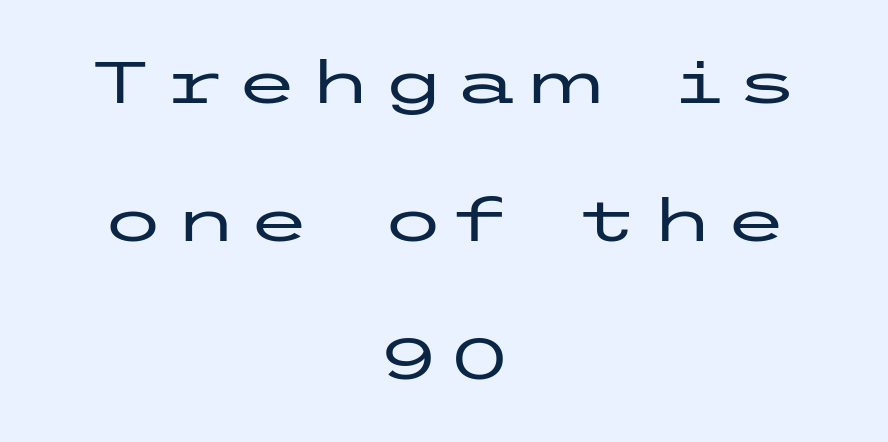
Q: Is the text italic (slanted)? A: No, it is upright.
Q: Is the typeface a serif or a sans-serif typeface? A: Sans-serif.
Q: Is the text underlined? A: No.
Q: How is the paragraph aligned? A: Centered.
Q: Is the spacing between lines tight, normal or loose? A: Loose.
Q: Width (condensed, normal, or wide)? A: Wide.
Q: Stroke contrast? A: Low.
Q: x-height? A: Medium.
